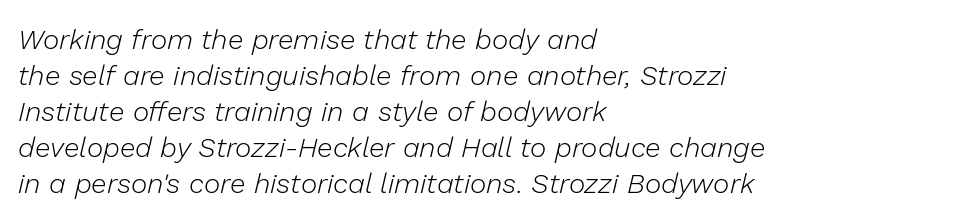
{"italic": "yes", "lean": "right", "slant_degrees": 13, "bold": "no", "weight": "light", "width": "normal", "stroke_contrast": "low", "x_height": "medium", "monospaced": "no", "underline": "no", "align": "left", "line_spacing": "normal", "line_spacing_ratio": 1.29, "letter_spacing": "normal", "letter_spacing_em": 0.0, "glyph_px": 28}
